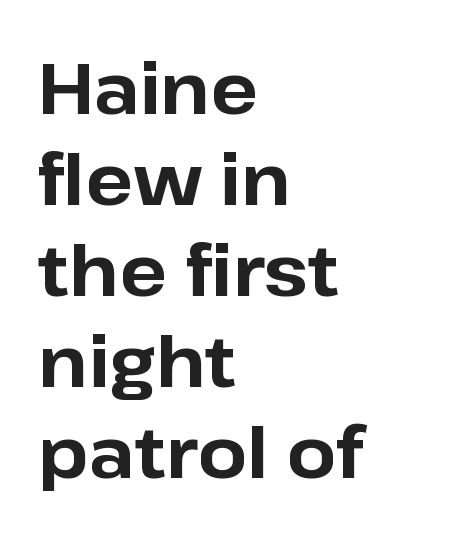
The image shows 71 px bold sans-serif type, upright; set left-aligned, normal line spacing (1.28x), normal letter spacing, not underlined; low stroke contrast and a medium x-height.
